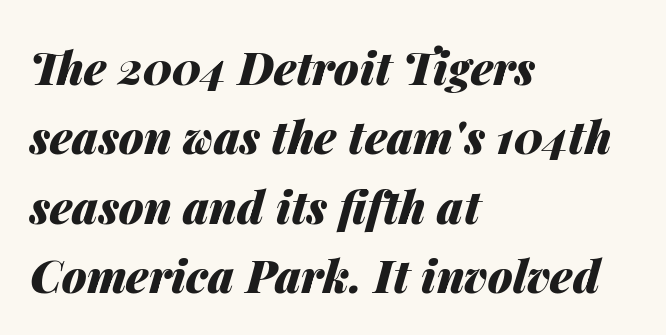
The typesetting leans heavy: a genuine bold. Underline: absent. Does the copy run flush right? No — it runs flush left. Varying glyph widths throughout — classic text-font behaviour. Is the letter spacing exaggerated? No — it looks like the ordinary default.
